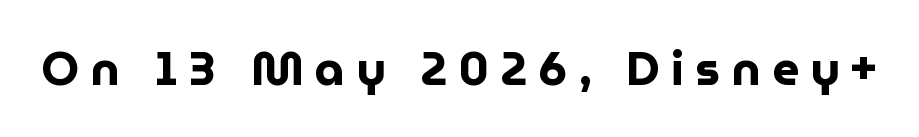
{"serif": "no", "italic": "no", "bold": "yes", "weight": "bold", "width": "normal", "stroke_contrast": "low", "x_height": "medium", "monospaced": "no", "underline": "no", "letter_spacing": "wide", "letter_spacing_em": 0.24, "glyph_px": 47}
